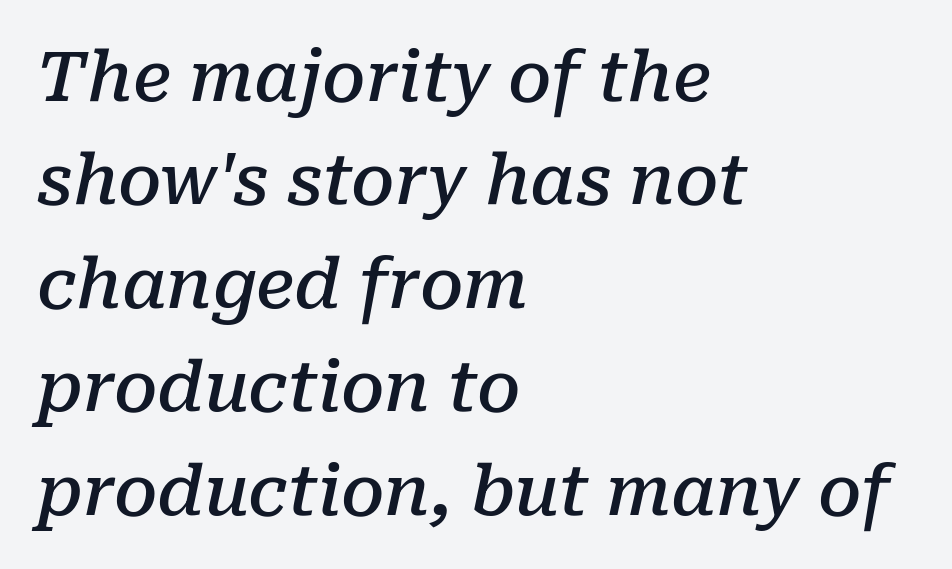
{"serif": "yes", "italic": "yes", "lean": "right", "slant_degrees": 10, "bold": "semi", "weight": "semibold", "width": "normal", "stroke_contrast": "low", "x_height": "medium", "monospaced": "no", "underline": "no", "align": "left", "line_spacing": "normal", "line_spacing_ratio": 1.5, "letter_spacing": "normal", "letter_spacing_em": 0.0, "glyph_px": 69}
